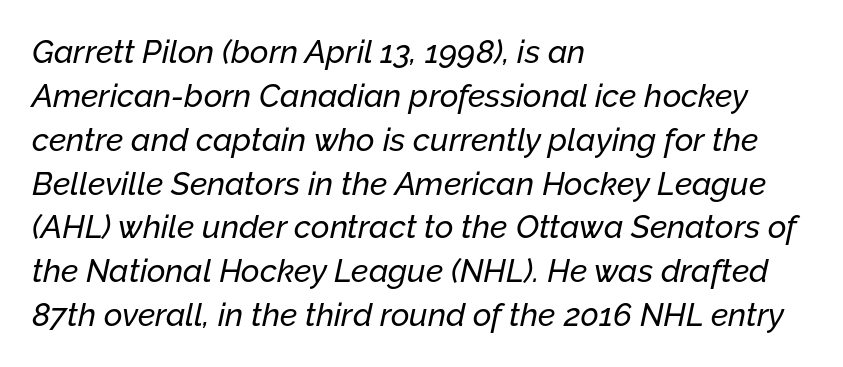
The image shows 32 px text type, italic (leaning right); set left-aligned, normal line spacing (1.37x), normal letter spacing, not underlined; low stroke contrast and a medium x-height.
